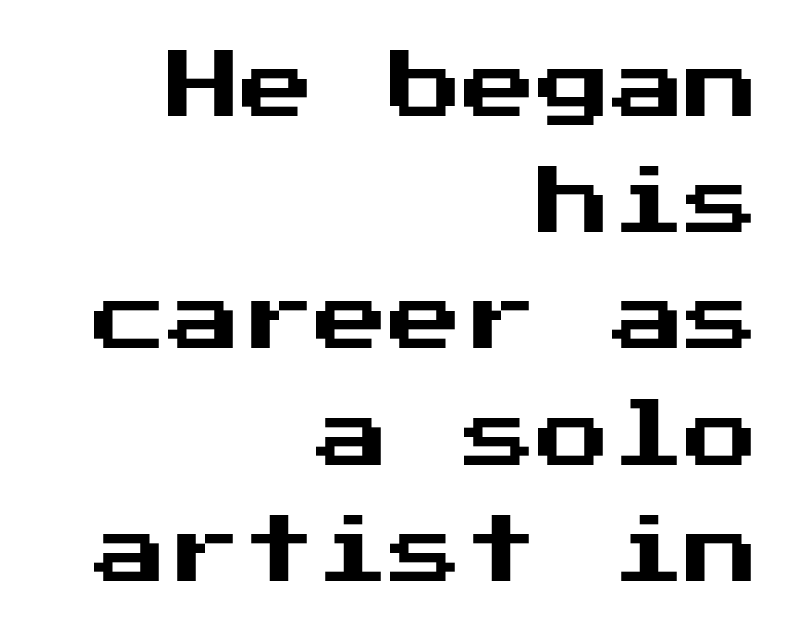
Posture: vertical. What kind of face is this? One without serifs — a sans. Letter spacing: default. All the whitespace from short lines collects on the left.
